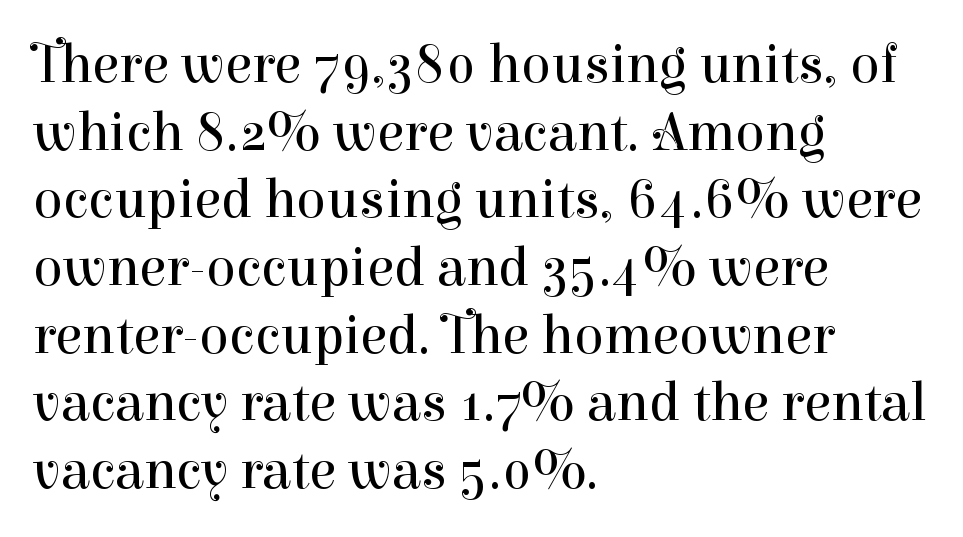
{"serif": "yes", "italic": "no", "bold": "no", "weight": "regular", "width": "normal", "stroke_contrast": "high", "x_height": "medium", "monospaced": "no", "underline": "no", "align": "left", "line_spacing_ratio": 1.23, "letter_spacing": "normal", "letter_spacing_em": 0.0, "glyph_px": 55}
